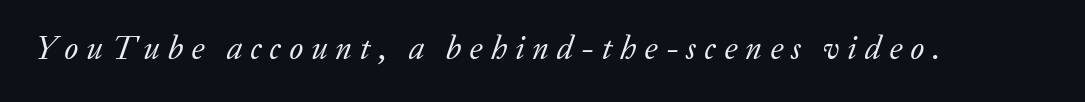
No letter is thick-stroked: the sample isn't bold. If you drew a line through each stem, it would be angled. Just letters on the line, the space beneath them empty. These lines are rendered in a variable-pitch font. How are the letters spaced? Widely, with obvious added tracking.
